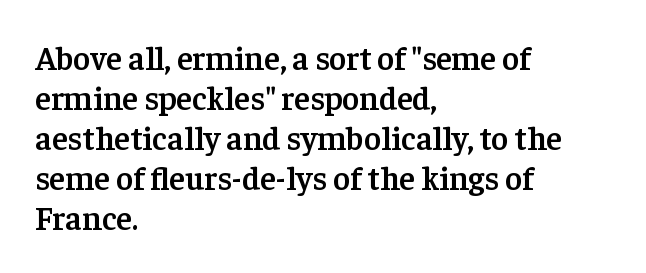
The image shows 33 px semibold serif type, upright; set left-aligned, line spacing 1.21x, normal letter spacing, not underlined; low stroke contrast and a medium x-height.
